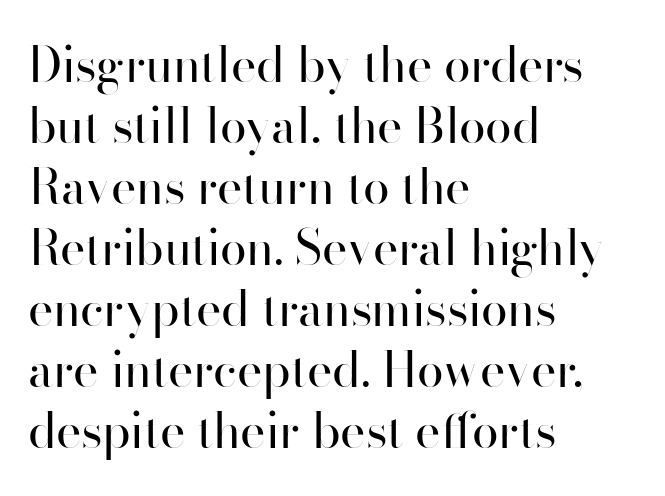
The image shows 48 px regular-weight sans-serif type, upright; set left-aligned, normal line spacing (1.27x), normal letter spacing, not underlined; high stroke contrast and a small x-height.
